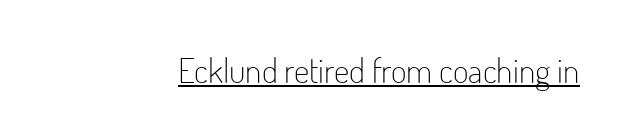
{"serif": "no", "italic": "no", "bold": "no", "weight": "light", "width": "condensed", "stroke_contrast": "low", "x_height": "small", "monospaced": "no", "underline": "yes", "letter_spacing": "normal", "letter_spacing_em": 0.0, "glyph_px": 34}
